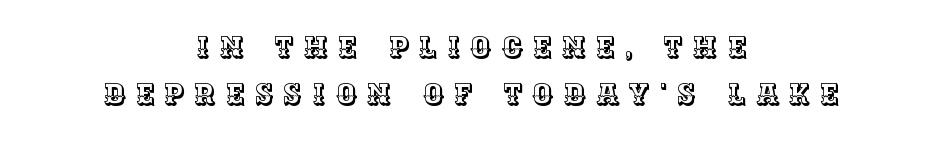
Q: Is the text italic (slanted)? A: No, it is upright.
Q: Is the text underlined? A: No.
Q: How is the paragraph aligned? A: Centered.
Q: Is the spacing between letters normal or unusually wide? A: Unusually wide.
Q: Is the spacing between lines tight, normal or loose? A: Normal.
Q: Width (condensed, normal, or wide)? A: Normal.
Q: x-height? A: Large.
Q: Monospaced? A: No.
